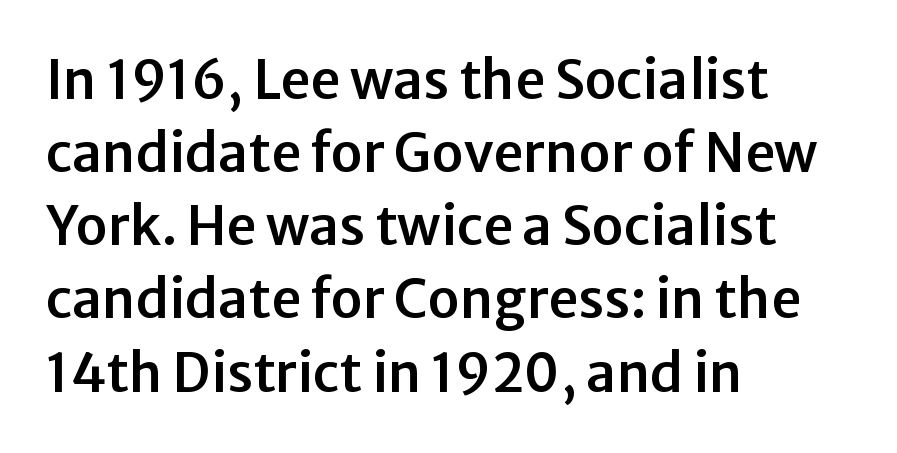
Q: Is the text italic (slanted)? A: No, it is upright.
Q: Is the typeface a serif or a sans-serif typeface? A: Sans-serif.
Q: Is the text underlined? A: No.
Q: How is the paragraph aligned? A: Left-aligned.
Q: Is the spacing between letters normal or unusually wide? A: Normal.
Q: Is the spacing between lines tight, normal or loose? A: Normal.
Q: Width (condensed, normal, or wide)? A: Normal.
Q: Stroke contrast? A: Low.
Q: x-height? A: Medium.
Q: Monospaced? A: No.
